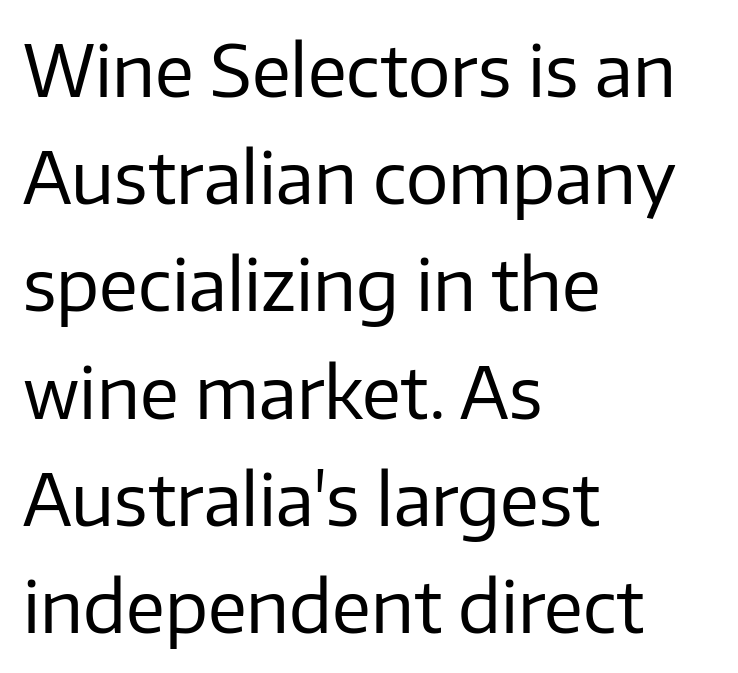
The image shows 71 px regular-weight sans-serif type, upright; set left-aligned, normal line spacing (1.51x), normal letter spacing, not underlined; low stroke contrast and a medium x-height.
